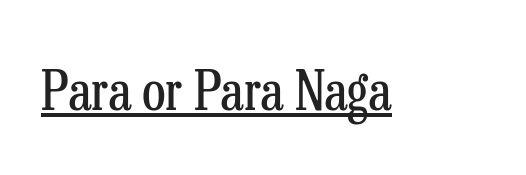
Weight: in the light-to-regular range. Is there an underline? Yes — a line sits under the letters. The letters carry serifs — small finishing strokes at the ends of their stems. The rendering uses natural spacing where letterforms have individual widths. The letters sit at their default tracking, neither squeezed nor spread. You can tell it's not italic because the verticals are truly vertical.
